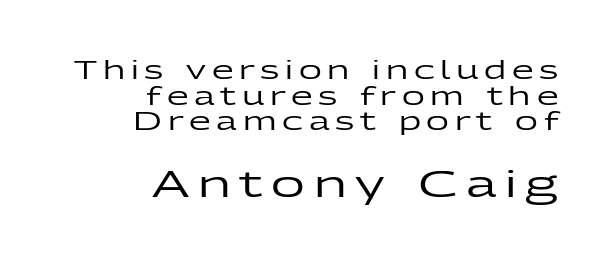
Q: Is the text italic (slanted)? A: No, it is upright.
Q: Is the typeface a serif or a sans-serif typeface? A: Sans-serif.
Q: Is the text underlined? A: No.
Q: How is the paragraph aligned? A: Right-aligned.
Q: Is the spacing between letters normal or unusually wide? A: Unusually wide.
Q: Is the spacing between lines tight, normal or loose? A: Tight.
Q: Which block of text is set in a larger size, the first (top) or the second (bottom)? A: The second (bottom) one.
Q: Width (condensed, normal, or wide)? A: Wide.
Q: Stroke contrast? A: Low.
Q: x-height? A: Medium.
Q: Monospaced? A: No.
